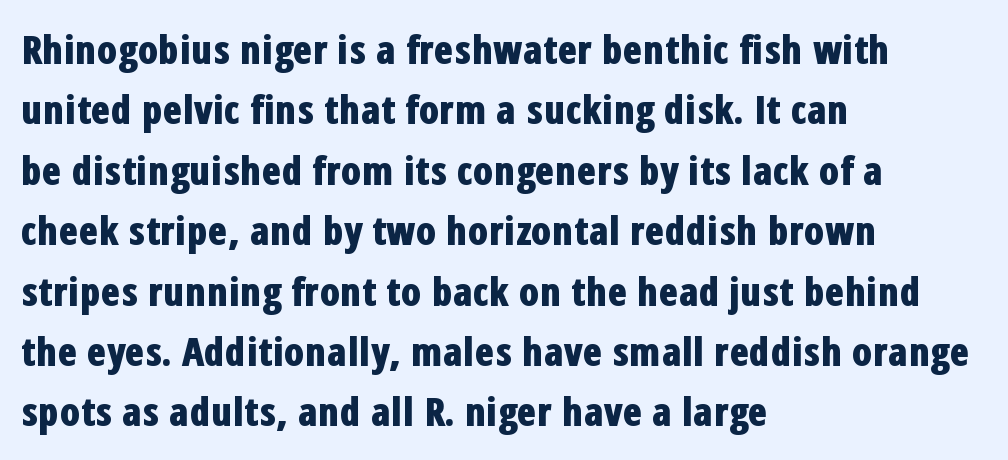
The lines are quadded left. Character widths vary here, with narrow letters taking less room than wide ones. Rows of type keep a routine distance in the vertical direction. These words are printed bold, with thick strokes throughout. What stands out about the letter spacing? Nothing — it is the standard amount. The space beneath each line is pristine and unruled.
